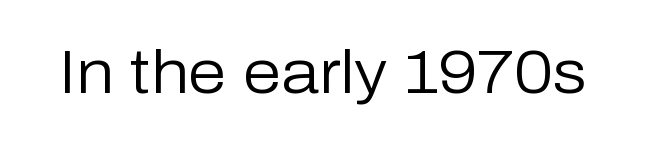
{"serif": "no", "italic": "no", "bold": "no", "weight": "regular", "width": "normal", "stroke_contrast": "low", "x_height": "medium", "monospaced": "no", "underline": "no", "letter_spacing": "normal", "letter_spacing_em": 0.0, "glyph_px": 61}
